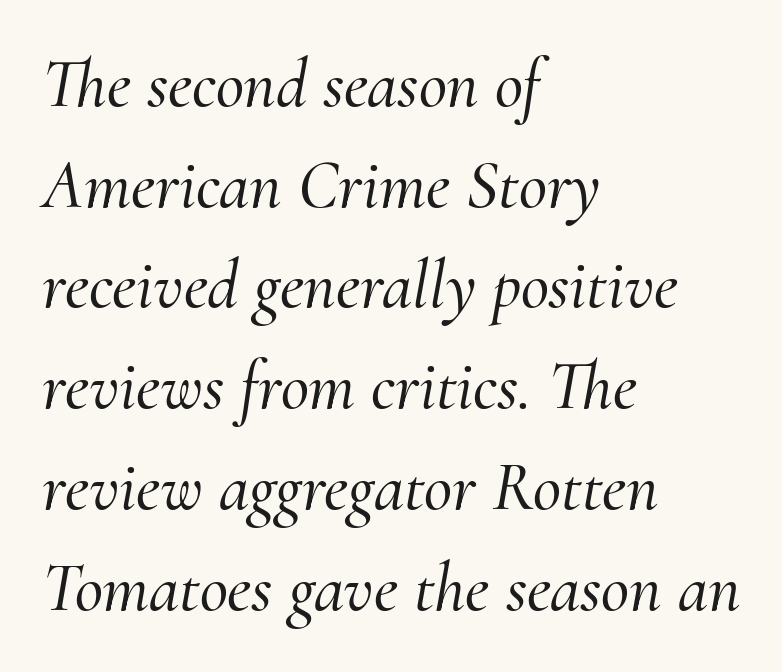
You could not count columns in this text — the font is proportionally spaced. What kind of face is this? One with serifs. Short note: letters normally spaced. The compositor pushed each line to the left boundary.
